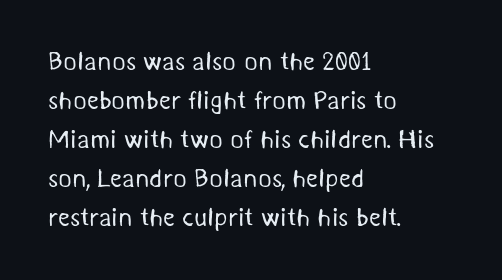
Q: Is the text bold? A: No.
Q: Is the text underlined? A: No.
Q: How is the paragraph aligned? A: Left-aligned.
Q: Is the spacing between letters normal or unusually wide? A: Normal.
Q: Is the spacing between lines tight, normal or loose? A: Normal.
